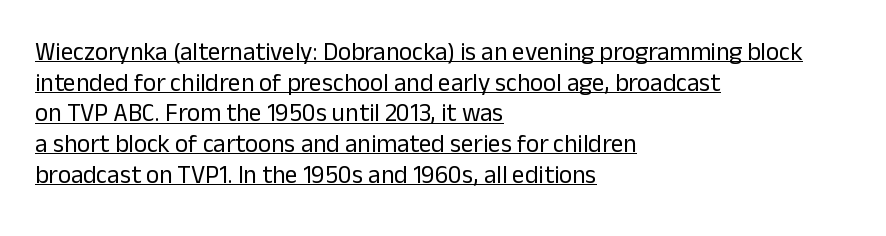
The image shows 25 px text type, upright; set left-aligned, line spacing 1.23x, normal letter spacing, underlined.
